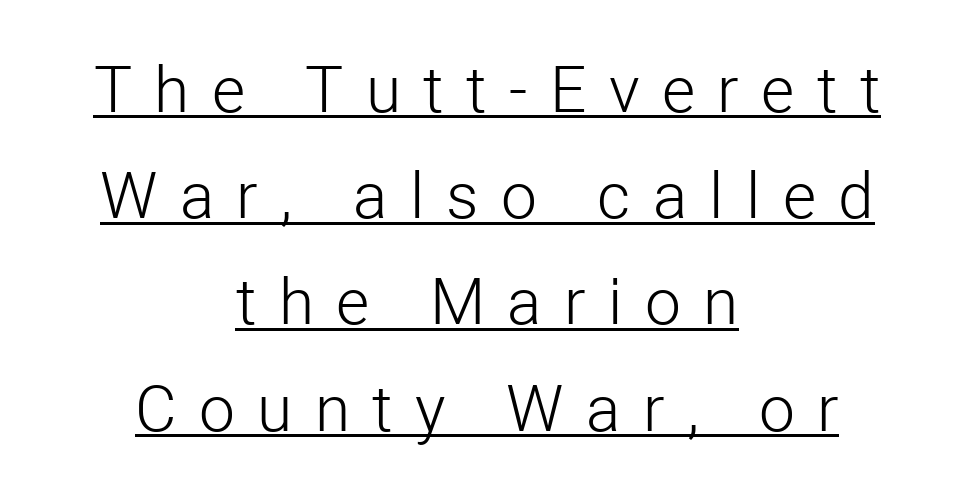
{"serif": "no", "italic": "no", "bold": "no", "weight": "light", "width": "normal", "stroke_contrast": "low", "x_height": "medium", "monospaced": "no", "underline": "yes", "align": "center", "line_spacing": "normal", "line_spacing_ratio": 1.66, "letter_spacing": "wide", "letter_spacing_em": 0.35, "glyph_px": 64}
